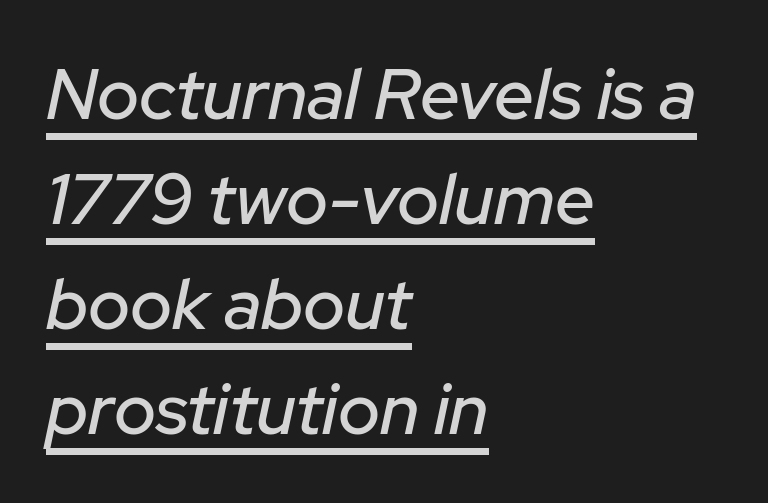
Q: Is the text italic (slanted)? A: Yes, it leans right by about 12 degrees.
Q: Is the text underlined? A: Yes.
Q: How is the paragraph aligned? A: Left-aligned.
Q: Is the spacing between letters normal or unusually wide? A: Normal.
Q: Is the spacing between lines tight, normal or loose? A: Normal.
Q: Width (condensed, normal, or wide)? A: Normal.
Q: Stroke contrast? A: Low.
Q: x-height? A: Medium.
Q: Monospaced? A: No.
